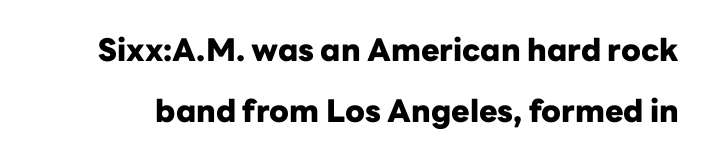
Each word holds together tightly as a unit, with standard inter-letter gaps. Varying glyph widths throughout — classic text-font behaviour. These words are printed bold, with thick strokes throughout. Rendered with straight, roman letterforms.
